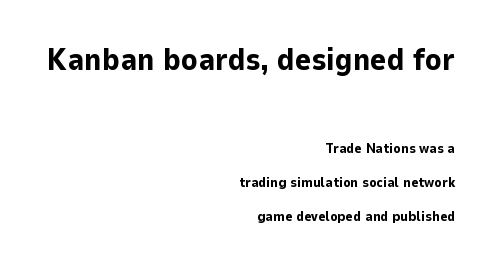
{"serif": "no", "italic": "no", "bold": "yes", "weight": "bold", "width": "normal", "stroke_contrast": "low", "x_height": "medium", "monospaced": "no", "underline": "no", "align": "right", "line_spacing": "loose", "line_spacing_ratio": 2.43, "letter_spacing": "normal", "letter_spacing_em": 0.0, "larger_block": "first", "size_ratio": 2.21, "glyph_px": 31}
